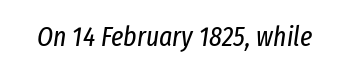
{"italic": "yes", "lean": "right", "slant_degrees": 8, "bold": "no", "weight": "regular", "width": "condensed", "stroke_contrast": "low", "x_height": "medium", "monospaced": "no", "underline": "no", "letter_spacing": "normal", "letter_spacing_em": 0.0, "glyph_px": 28}
